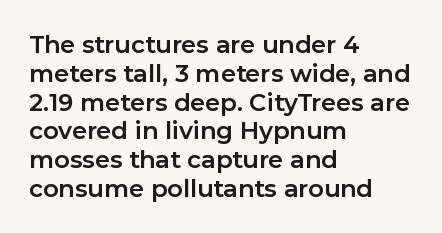
{"italic": "no", "bold": "yes", "underline": "no", "align": "left", "line_spacing_ratio": 1.2, "letter_spacing": "normal", "letter_spacing_em": 0.0, "glyph_px": 24}
